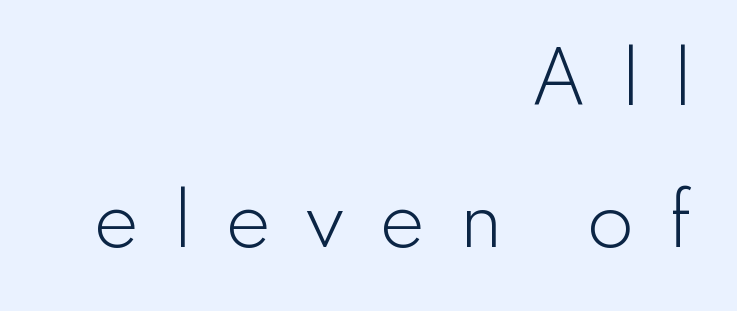
Q: Is the text bold? A: No.
Q: Is the text italic (slanted)? A: No, it is upright.
Q: Is the typeface a serif or a sans-serif typeface? A: Sans-serif.
Q: Is the text underlined? A: No.
Q: How is the paragraph aligned? A: Right-aligned.
Q: Is the spacing between letters normal or unusually wide? A: Unusually wide.
Q: Is the spacing between lines tight, normal or loose? A: Loose.
Q: Width (condensed, normal, or wide)? A: Normal.
Q: Stroke contrast? A: Low.
Q: x-height? A: Small.
Q: Monospaced? A: No.
